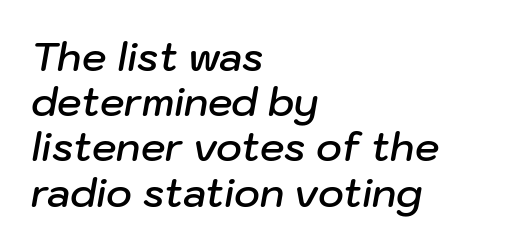
A clean baseline with only descenders dipping below it. The letters are slanted; this is an italic face. The text block is weighted toward the left margin, trailing off unevenly rightward. Slightly chunky letters — semibold, I'd say, not full bold.
